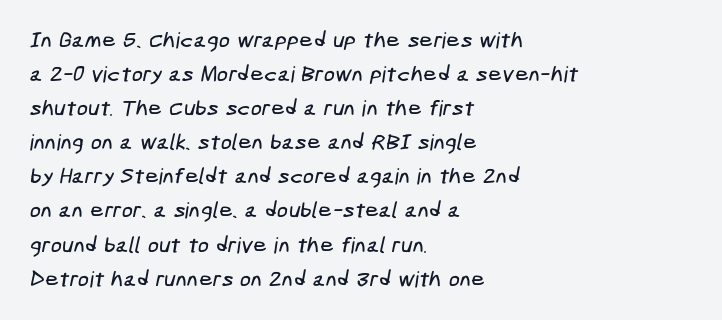
The image shows 22 px text type; set left-aligned, normal line spacing (1.55x), normal letter spacing, not underlined.
